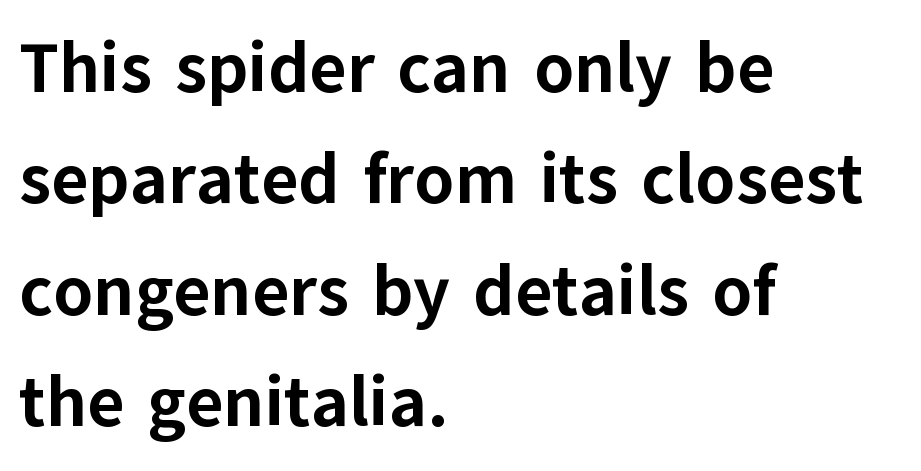
The image shows 71 px bold sans-serif type, upright; set left-aligned, normal line spacing (1.57x), normal letter spacing, not underlined; low stroke contrast and a medium x-height.
